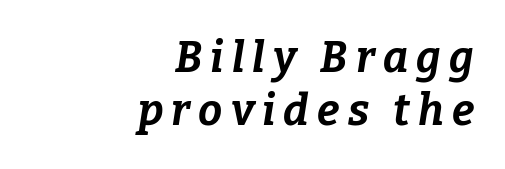
{"italic": "yes", "lean": "right", "slant_degrees": 9, "bold": "yes", "weight": "bold", "width": "normal", "stroke_contrast": "low", "x_height": "medium", "monospaced": "no", "underline": "no", "align": "right", "line_spacing_ratio": 1.24, "glyph_px": 43}
